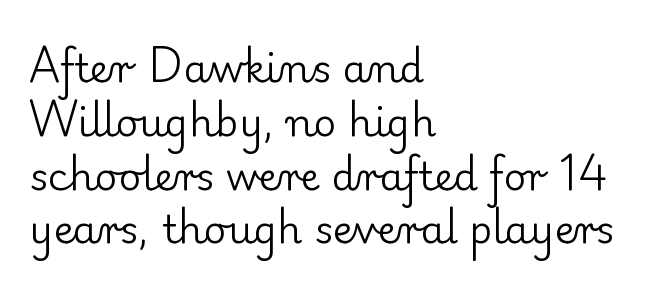
Q: Is the text bold? A: No.
Q: Is the text italic (slanted)? A: No, it is upright.
Q: Is the typeface a serif or a sans-serif typeface? A: Serif.
Q: Is the text underlined? A: No.
Q: How is the paragraph aligned? A: Left-aligned.
Q: Is the spacing between letters normal or unusually wide? A: Normal.
Q: Is the spacing between lines tight, normal or loose? A: Normal.
Q: Width (condensed, normal, or wide)? A: Normal.
Q: Stroke contrast? A: Low.
Q: x-height? A: Small.
Q: Monospaced? A: No.
